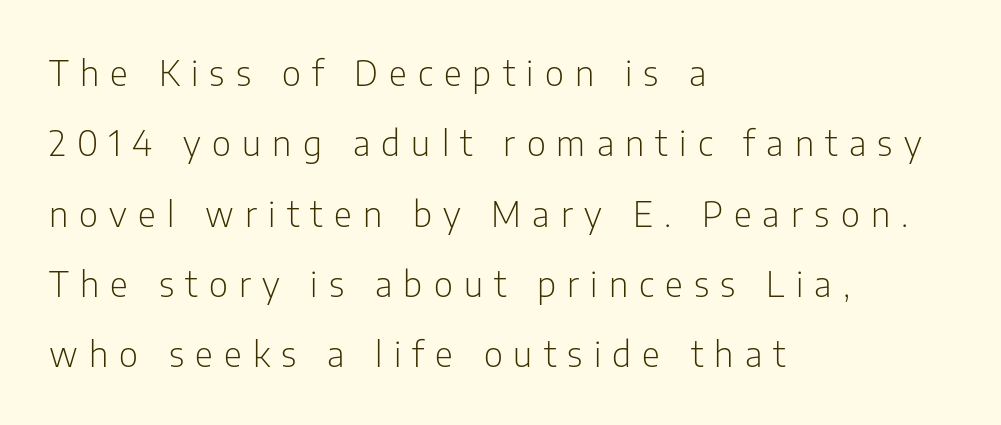
Q: Is the text bold? A: No.
Q: Is the text italic (slanted)? A: No, it is upright.
Q: Is the typeface a serif or a sans-serif typeface? A: Sans-serif.
Q: Is the text underlined? A: No.
Q: How is the paragraph aligned? A: Left-aligned.
Q: Is the spacing between letters normal or unusually wide? A: Unusually wide.
Q: Is the spacing between lines tight, normal or loose? A: Loose.
Q: Width (condensed, normal, or wide)? A: Condensed.
Q: Stroke contrast? A: Low.
Q: x-height? A: Medium.
Q: Monospaced? A: No.
